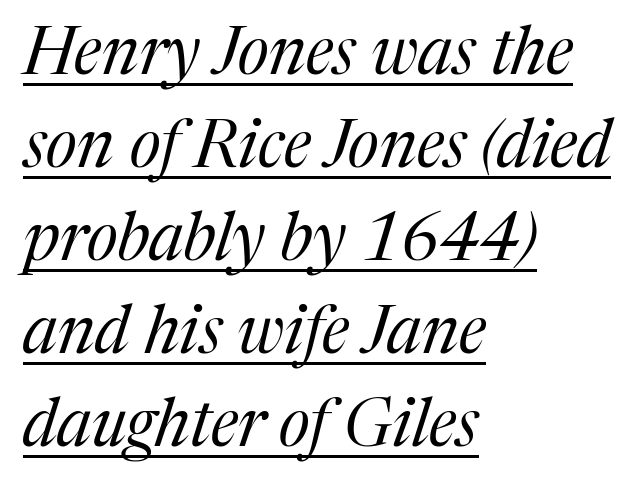
This is underlined copy, the kind a proofreader might mark for attention. The rows are spaced the way most documents space them. Is the stroke heavy? The answer is a plain regular-or-lighter. Yep, that's italic — everything's leaning. The rendering anchors every line to the left-hand side.
